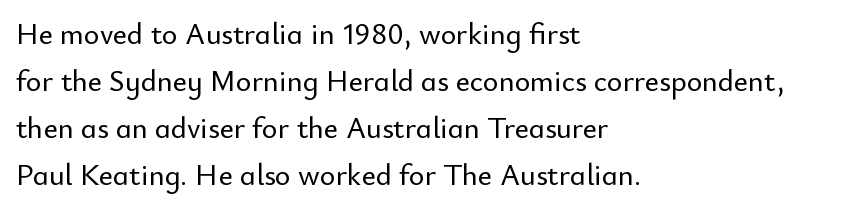
Q: Is the text italic (slanted)? A: No, it is upright.
Q: Is the typeface a serif or a sans-serif typeface? A: Sans-serif.
Q: Is the text underlined? A: No.
Q: How is the paragraph aligned? A: Left-aligned.
Q: Is the spacing between letters normal or unusually wide? A: Normal.
Q: Is the spacing between lines tight, normal or loose? A: Normal.
Q: Width (condensed, normal, or wide)? A: Normal.
Q: Stroke contrast? A: Low.
Q: x-height? A: Small.
Q: Monospaced? A: No.
